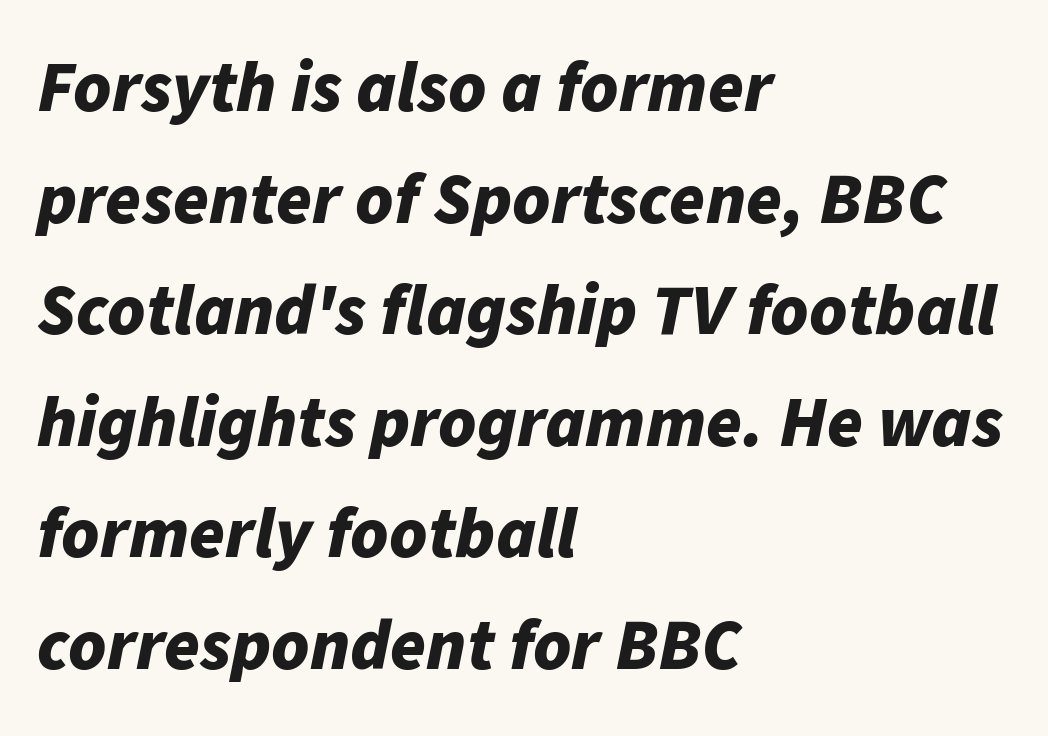
{"italic": "yes", "lean": "right", "slant_degrees": 11, "bold": "yes", "weight": "bold", "width": "normal", "stroke_contrast": "low", "x_height": "medium", "monospaced": "no", "underline": "no", "align": "left", "line_spacing": "normal", "line_spacing_ratio": 1.55, "letter_spacing": "normal", "letter_spacing_em": 0.0, "glyph_px": 72}
